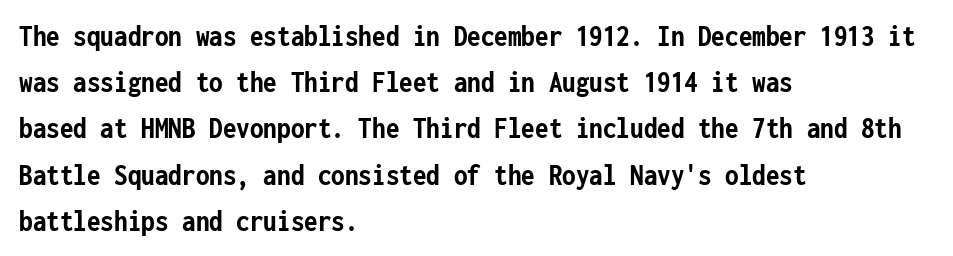
{"serif": "no", "italic": "no", "bold": "yes", "weight": "semibold", "width": "condensed", "stroke_contrast": "low", "x_height": "medium", "monospaced": "yes", "underline": "no", "align": "left", "line_spacing": "normal", "line_spacing_ratio": 1.49, "letter_spacing": "normal", "letter_spacing_em": 0.0, "glyph_px": 31}
